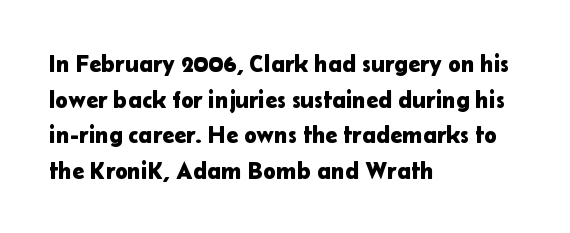
The lettering holds an erect, upright posture throughout. Inter-character spacing is left at the font's built-in metrics. The glyphs are unaccompanied by any horizontal stroke below them. Horizontal alignment here is leftward, the default for most running prose. Is there much room between lines? A standard amount, neither cramped nor airy.
